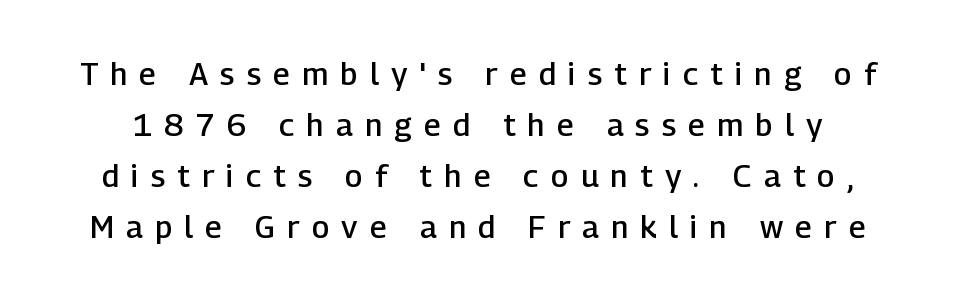
Q: Is the text bold? A: Semi-bold.
Q: Is the text italic (slanted)? A: No, it is upright.
Q: Is the typeface a serif or a sans-serif typeface? A: Sans-serif.
Q: Is the text underlined? A: No.
Q: Is the spacing between letters normal or unusually wide? A: Unusually wide.
Q: Is the spacing between lines tight, normal or loose? A: Normal.
Q: Width (condensed, normal, or wide)? A: Normal.
Q: Stroke contrast? A: Low.
Q: x-height? A: Medium.
Q: Monospaced? A: No.
